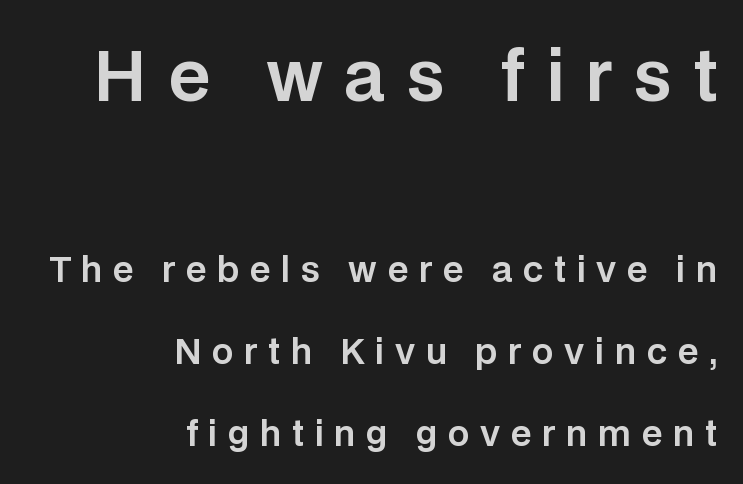
The image shows 68 px sans-serif type, upright; set right-aligned, loose line spacing (2.41x), unusually wide letter spacing (+0.31 em), not underlined; the first (top) block is 2.0x larger; low stroke contrast and a large x-height.
